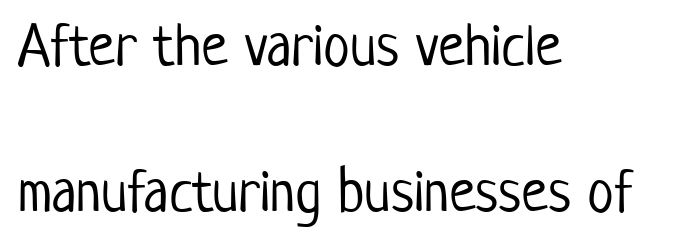
The image shows 60 px light, condensed sans-serif type, upright; set left-aligned, loose line spacing (2.43x), normal letter spacing, not underlined; low stroke contrast and a medium x-height.
